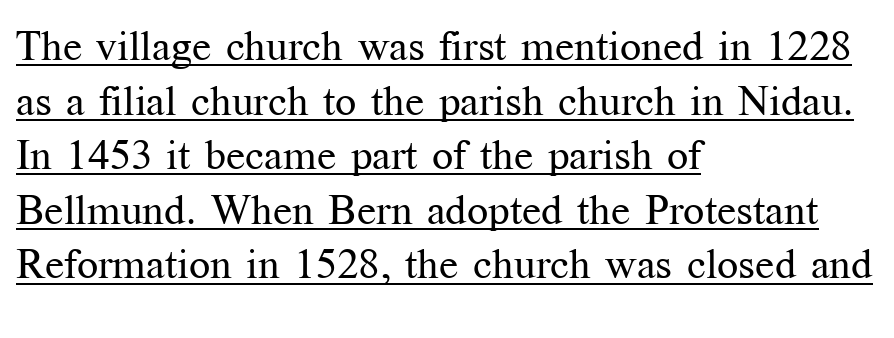
{"serif": "yes", "italic": "no", "bold": "no", "weight": "regular", "width": "normal", "stroke_contrast": "medium", "x_height": "medium", "monospaced": "no", "underline": "yes", "align": "left", "line_spacing": "normal", "line_spacing_ratio": 1.3, "letter_spacing": "normal", "letter_spacing_em": 0.0, "glyph_px": 42}
